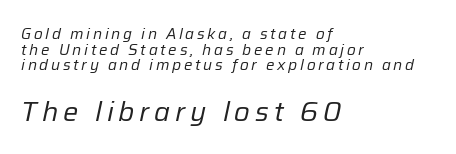
Q: Is the text bold? A: No.
Q: Is the text italic (slanted)? A: Yes, it leans right by about 12 degrees.
Q: Is the text underlined? A: No.
Q: How is the paragraph aligned? A: Left-aligned.
Q: Is the spacing between lines tight, normal or loose? A: Tight.
Q: Which block of text is set in a larger size, the first (top) or the second (bottom)? A: The second (bottom) one.
